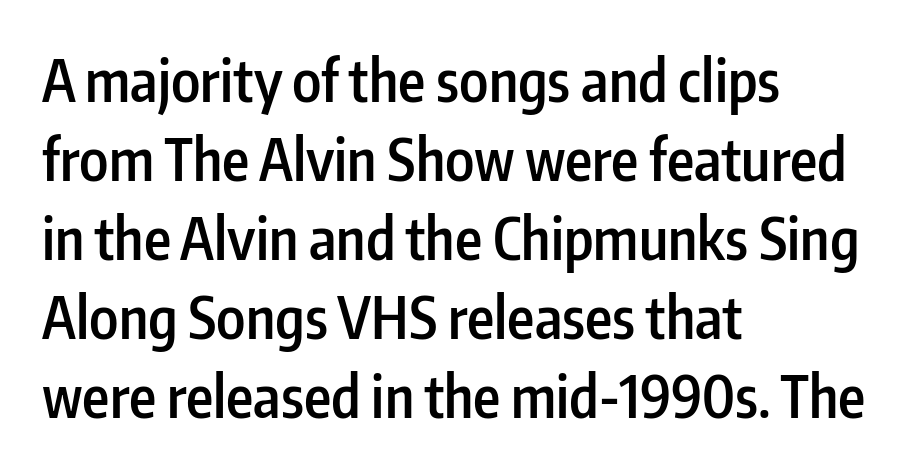
The image shows 58 px semibold, condensed sans-serif type, upright; set left-aligned, normal line spacing (1.36x), normal letter spacing, not underlined; low stroke contrast and a medium x-height.
